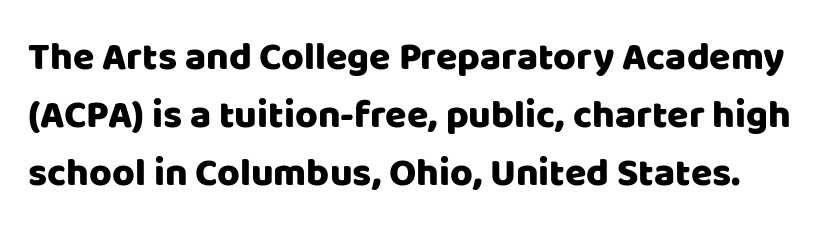
{"serif": "no", "italic": "no", "width": "normal", "stroke_contrast": "low", "x_height": "large", "monospaced": "no", "underline": "no", "line_spacing": "normal", "line_spacing_ratio": 1.49, "letter_spacing": "normal", "letter_spacing_em": 0.0, "glyph_px": 39}
